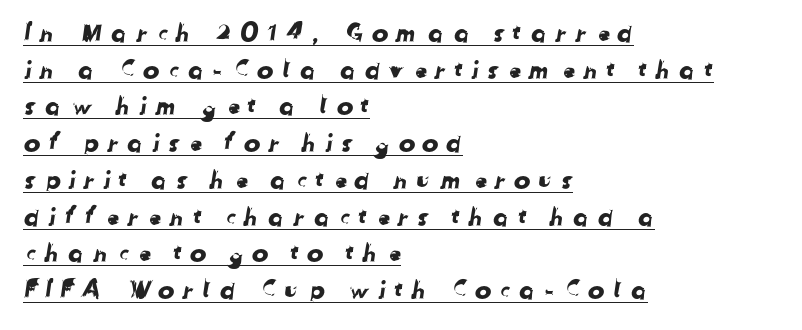
Students, observe: this is what conventionally led text looks like. Line starts are locked; line ends wander. The line texture is sparse and dotted thanks to wide tracking. The rendering uses the underline text-decoration.
